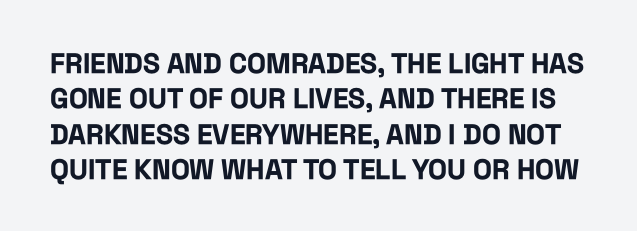
Unmarked baselines from the first word to the last. Serifs: no, the terminals of the letterforms are clean. Reading down the column, the eye jumps a familiar distance to each next line. The strokes are fattened all the way to bold.
